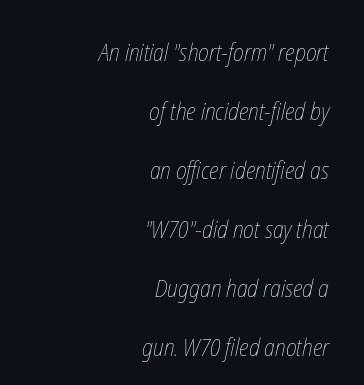
The image shows 24 px text type; set right-aligned, loose line spacing (2.46x), normal letter spacing, not underlined.
